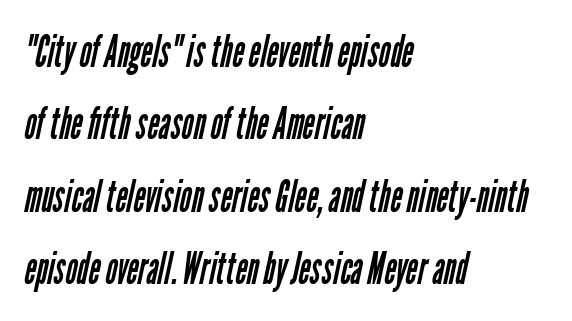
Q: Is the text bold? A: No.
Q: Is the typeface a serif or a sans-serif typeface? A: Sans-serif.
Q: Is the text underlined? A: No.
Q: How is the paragraph aligned? A: Left-aligned.
Q: Is the spacing between letters normal or unusually wide? A: Normal.
Q: Is the spacing between lines tight, normal or loose? A: Normal.
Q: Width (condensed, normal, or wide)? A: Condensed.
Q: Stroke contrast? A: Low.
Q: x-height? A: Medium.
Q: Monospaced? A: No.
